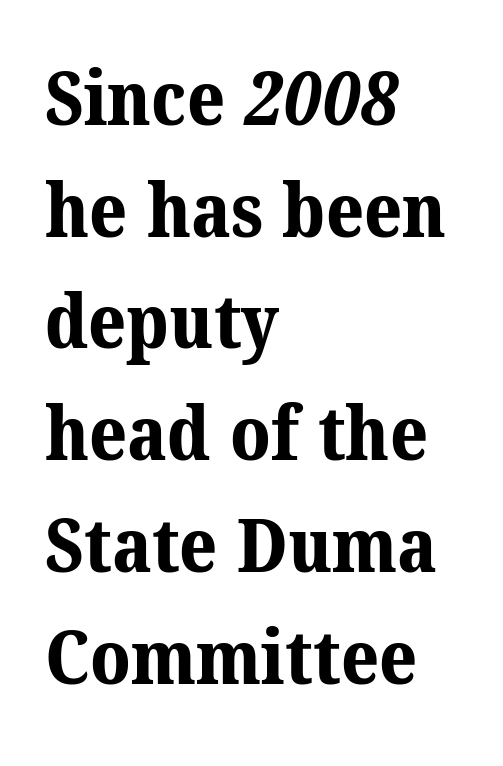
The image shows 74 px bold serif type; set left-aligned, normal line spacing (1.51x), normal letter spacing, not underlined; medium stroke contrast and a medium x-height.
